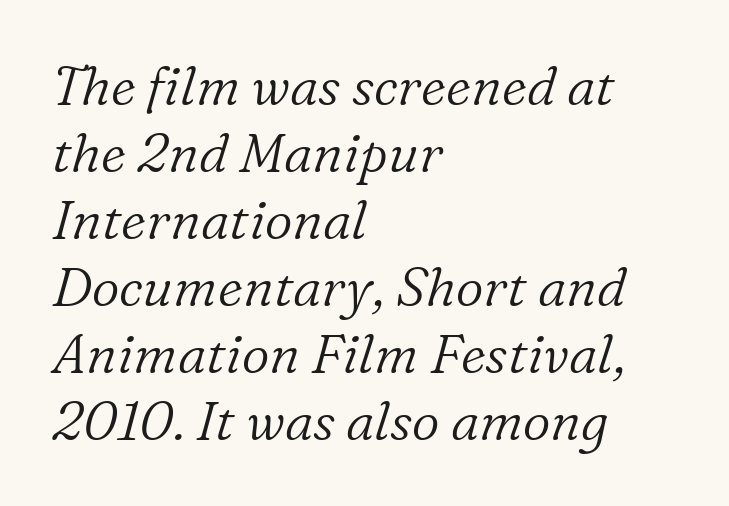
{"serif": "yes", "italic": "yes", "lean": "right", "slant_degrees": 16, "bold": "no", "weight": "light", "width": "normal", "stroke_contrast": "low", "x_height": "medium", "monospaced": "no", "underline": "no", "align": "left", "line_spacing_ratio": 1.24, "letter_spacing": "normal", "letter_spacing_em": 0.0, "glyph_px": 54}
